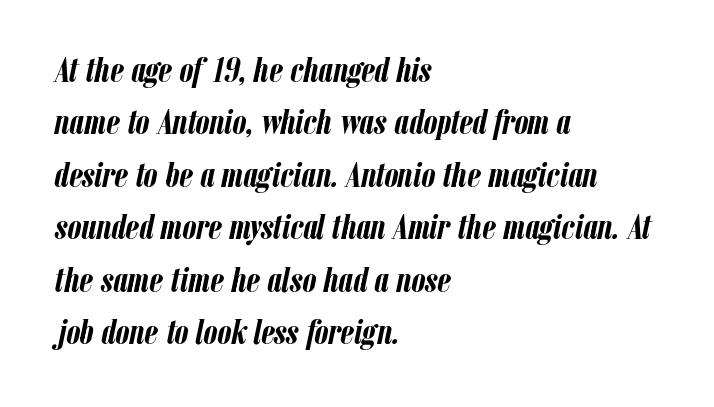
The image shows 35 px semibold, condensed type, italic (leaning right); set left-aligned, normal line spacing (1.5x), normal letter spacing, not underlined; low stroke contrast and a medium x-height.
